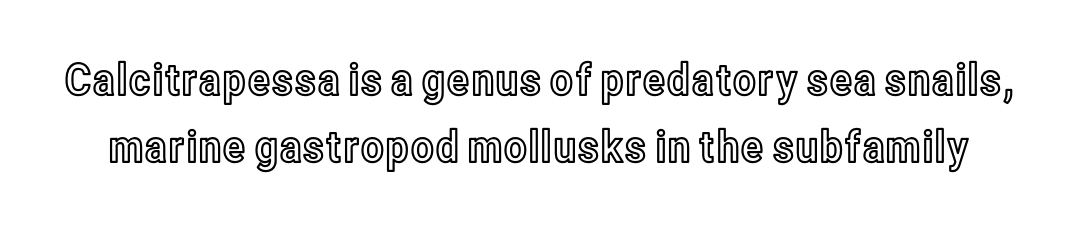
Q: Is the text italic (slanted)? A: No, it is upright.
Q: Is the text underlined? A: No.
Q: Is the spacing between letters normal or unusually wide? A: Normal.
Q: Is the spacing between lines tight, normal or loose? A: Normal.
Q: Width (condensed, normal, or wide)? A: Condensed.
Q: x-height? A: Medium.
Q: Monospaced? A: No.
